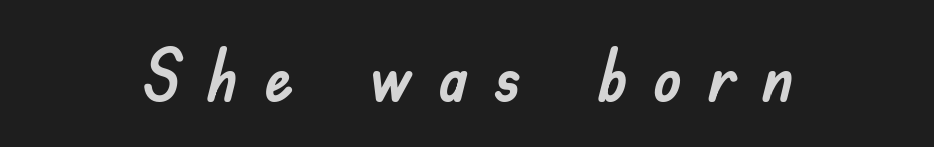
{"serif": "no", "width": "normal", "stroke_contrast": "low", "x_height": "small", "monospaced": "no", "underline": "no", "align": "center", "letter_spacing": "wide", "letter_spacing_em": 0.35, "glyph_px": 73}
